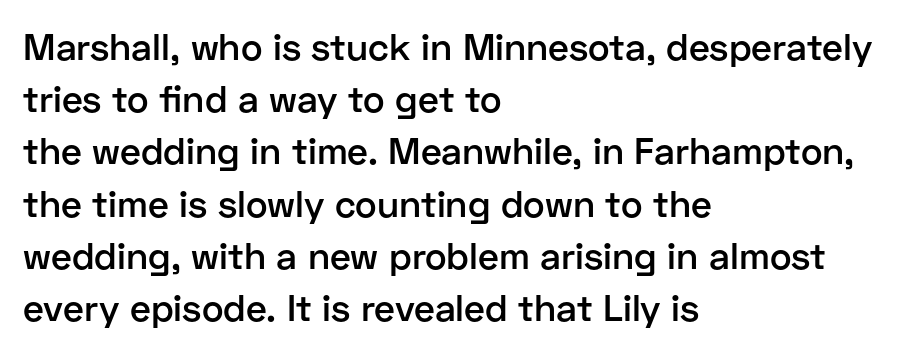
The face used here is a sans, in the tradition of grotesques and geometrics. Looks like regular typesetting: each glyph gets only the width it needs. Reading down the column, the eye jumps a familiar distance to each next line. The lines in this sample share a left origin and differ only in where they stop. What weight is shown? A semibold, between regular and bold. Nobody touched the tracking dial on this one.
